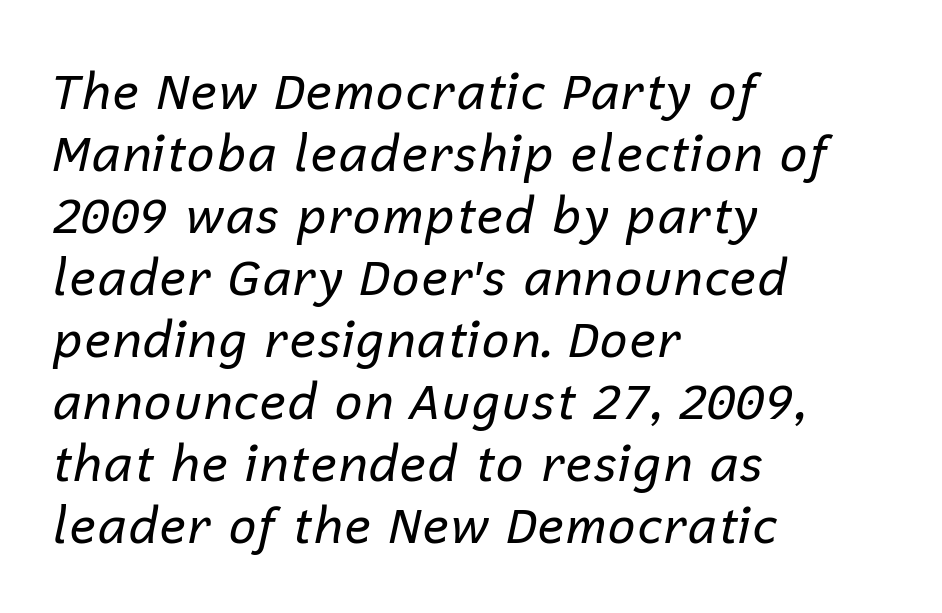
{"italic": "yes", "lean": "right", "slant_degrees": 12, "bold": "no", "weight": "regular", "width": "normal", "stroke_contrast": "low", "x_height": "medium", "monospaced": "no", "underline": "no", "align": "left", "line_spacing_ratio": 1.24, "letter_spacing": "normal", "letter_spacing_em": 0.0, "glyph_px": 50}
